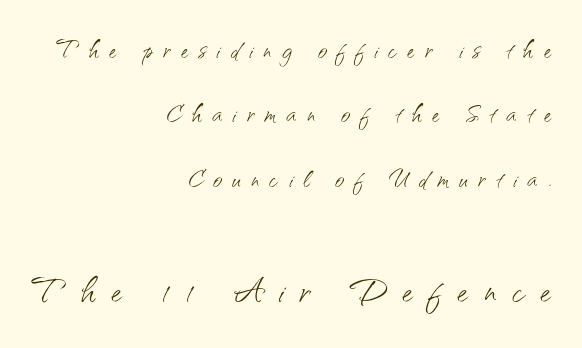
The image shows 48 px light sans-serif type; set right-aligned, loose line spacing (2.01x), unusually wide letter spacing (+0.33 em), not underlined; the second (bottom) block is 1.5x larger; medium stroke contrast and a small x-height.
